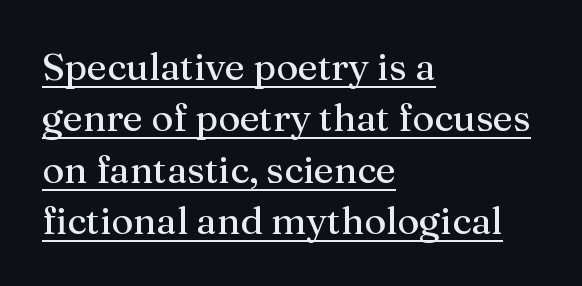
The ragged edge is on the right, which tells us the setting is flush left. Tracking value appears to be zero — textbook default spacing. A typesetter would mark this as roman, not italic. Caption: face not bold, strokes unweighted.
